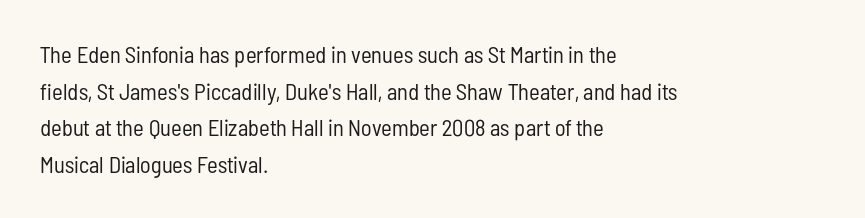
Notice how descenders clear the ascenders below comfortably — that's standard leading. Heft: none added — not bold. Posture: upright roman. The tracking reads as untouched default to a designer's eye. If you drew a ruler down the left edge, every line would touch it.
